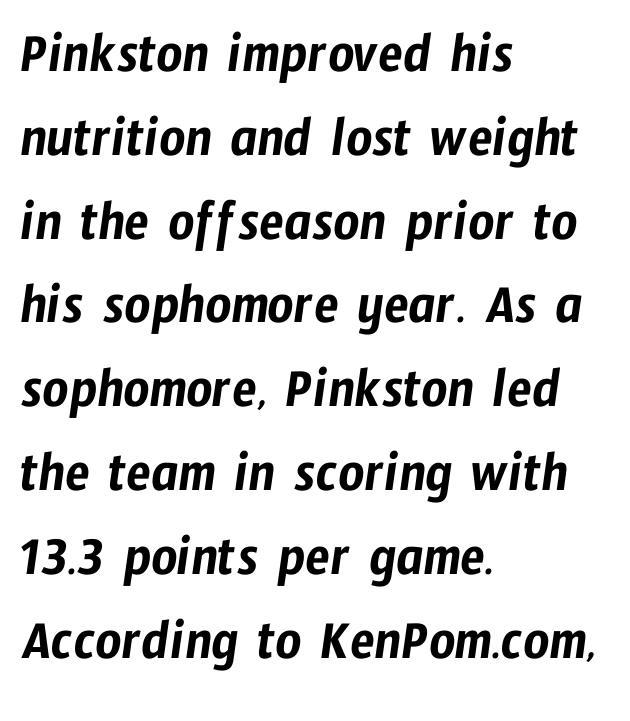
Q: Is the typeface a serif or a sans-serif typeface? A: Sans-serif.
Q: Is the text underlined? A: No.
Q: How is the paragraph aligned? A: Left-aligned.
Q: Is the spacing between letters normal or unusually wide? A: Normal.
Q: Is the spacing between lines tight, normal or loose? A: Normal.
Q: Width (condensed, normal, or wide)? A: Condensed.
Q: Stroke contrast? A: Low.
Q: x-height? A: Medium.
Q: Monospaced? A: No.
